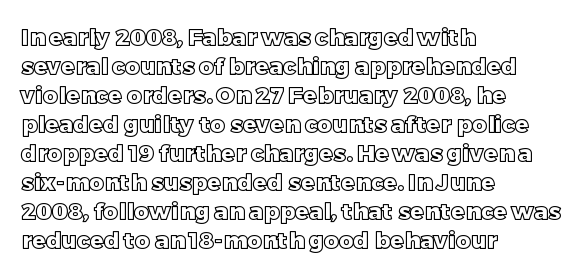
Posture: straight, roman, zero tilt. The passage shown is not underscored anywhere. The rendering anchors every line to the left-hand side. The gaps between neighbouring characters are ordinary and unremarkable.
